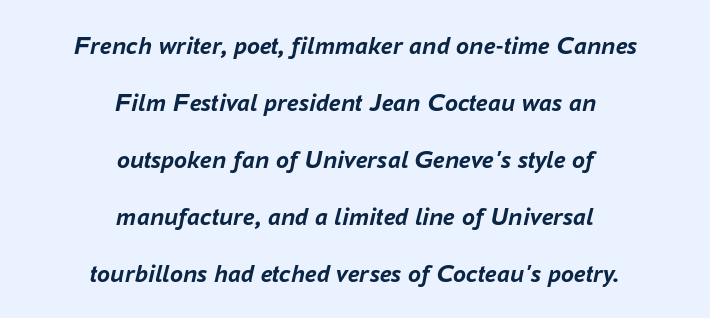
Q: Is the text bold? A: Yes.
Q: Is the text italic (slanted)? A: Yes, it leans right by about 16 degrees.
Q: Is the text underlined? A: No.
Q: How is the paragraph aligned? A: Centered.
Q: Is the spacing between letters normal or unusually wide? A: Normal.
Q: Is the spacing between lines tight, normal or loose? A: Loose.
